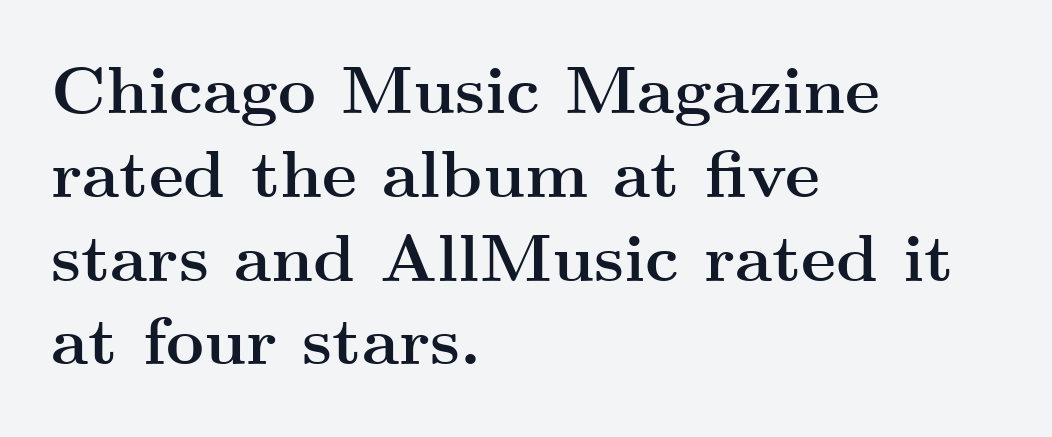
The image shows 66 px semibold, wide serif type, upright; set left-aligned, normal line spacing (1.27x), normal letter spacing, not underlined; medium stroke contrast and a small x-height.
